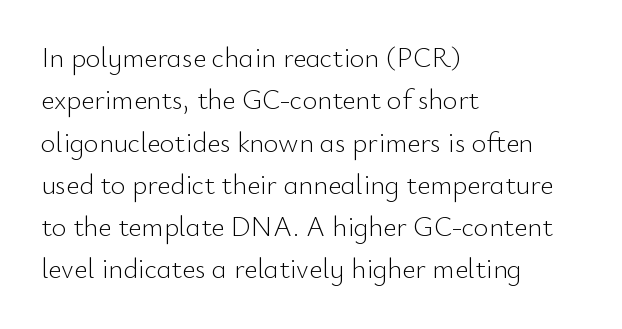
The passage shown has conventional tracking throughout. This rendering uses left alignment, leaving the right contour irregular. Whoever set this chose a conventional vertical rhythm. Plain, unruled lines of type. Is the stroke heavy? The answer is a plain regular-or-lighter.
